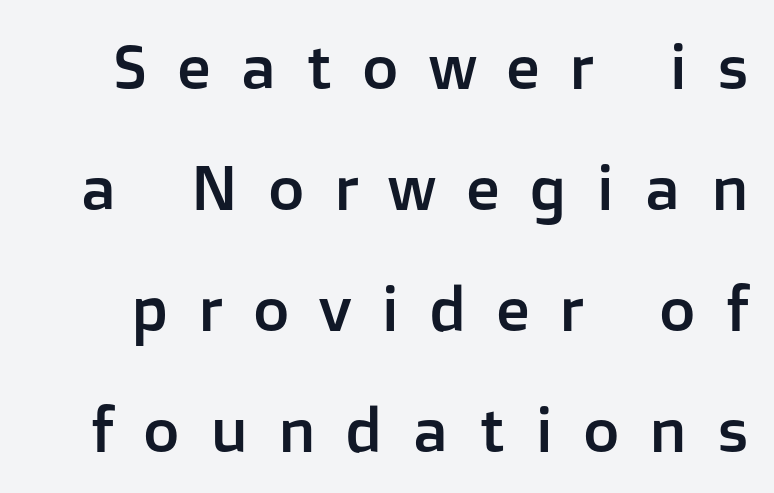
The image shows 63 px sans-serif type, upright; set loose line spacing (1.92x), unusually wide letter spacing (+0.47 em), not underlined; low stroke contrast and a medium x-height.
